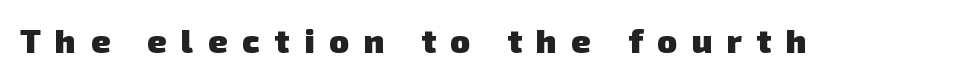
Q: Is the text bold? A: Yes.
Q: Is the typeface a serif or a sans-serif typeface? A: Sans-serif.
Q: Is the text underlined? A: No.
Q: Is the spacing between letters normal or unusually wide? A: Unusually wide.
Q: Width (condensed, normal, or wide)? A: Normal.
Q: Stroke contrast? A: Low.
Q: x-height? A: Medium.
Q: Monospaced? A: No.
